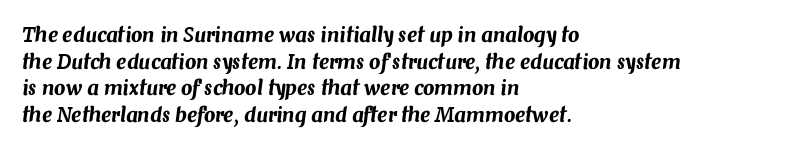
{"italic": "yes", "lean": "right", "slant_degrees": 7, "underline": "no", "align": "left", "line_spacing": "normal", "line_spacing_ratio": 1.33, "letter_spacing": "normal", "letter_spacing_em": 0.0, "glyph_px": 20}
